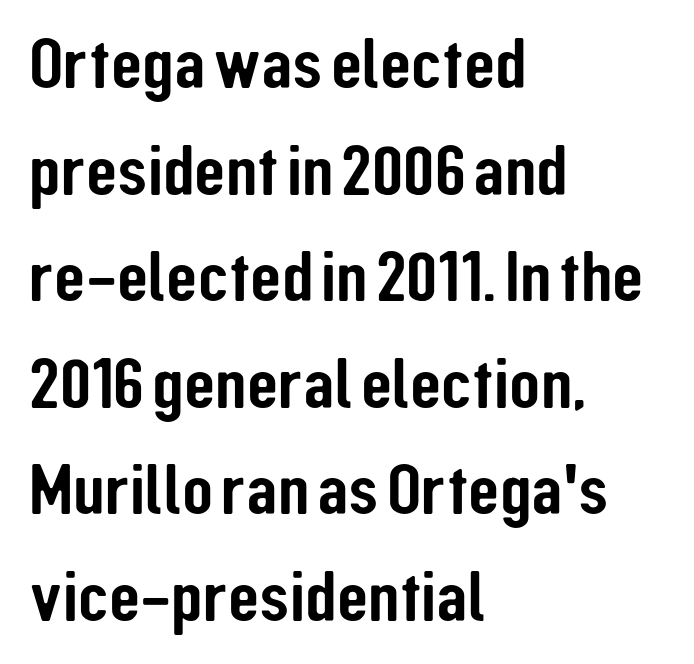
{"serif": "no", "italic": "no", "width": "condensed", "stroke_contrast": "low", "x_height": "medium", "monospaced": "no", "underline": "no", "align": "left", "line_spacing": "normal", "line_spacing_ratio": 1.48, "letter_spacing": "normal", "letter_spacing_em": 0.0, "glyph_px": 72}
